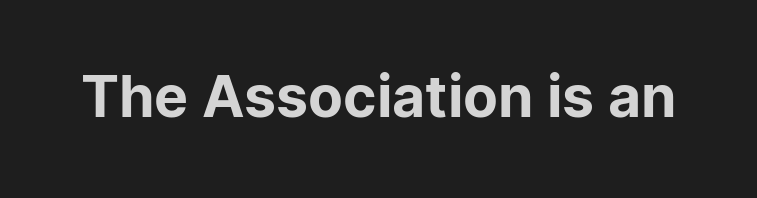
{"serif": "no", "italic": "no", "width": "normal", "stroke_contrast": "low", "x_height": "medium", "monospaced": "no", "underline": "no", "letter_spacing": "normal", "letter_spacing_em": 0.0, "glyph_px": 57}
